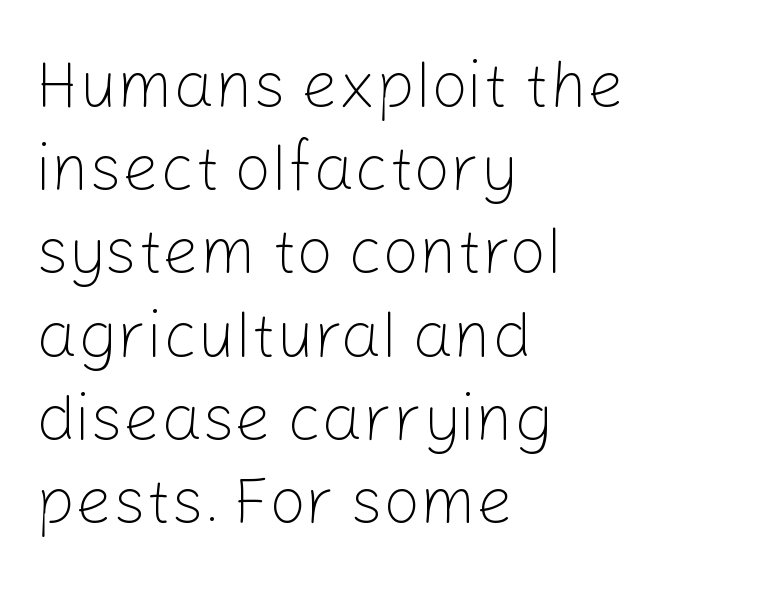
Q: Is the text bold? A: No.
Q: Is the text italic (slanted)? A: No, it is upright.
Q: Is the typeface a serif or a sans-serif typeface? A: Sans-serif.
Q: Is the text underlined? A: No.
Q: How is the paragraph aligned? A: Left-aligned.
Q: Is the spacing between letters normal or unusually wide? A: Normal.
Q: Is the spacing between lines tight, normal or loose? A: Normal.
Q: Width (condensed, normal, or wide)? A: Normal.
Q: Stroke contrast? A: Low.
Q: x-height? A: Medium.
Q: Monospaced? A: No.
